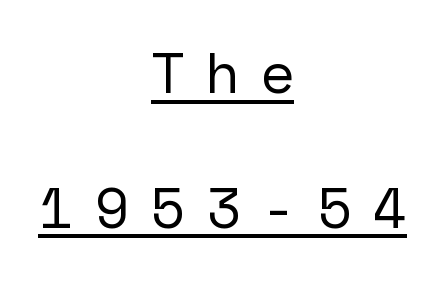
Q: Is the text italic (slanted)? A: No, it is upright.
Q: Is the typeface a serif or a sans-serif typeface? A: Sans-serif.
Q: Is the text underlined? A: Yes.
Q: How is the paragraph aligned? A: Centered.
Q: Is the spacing between letters normal or unusually wide? A: Unusually wide.
Q: Is the spacing between lines tight, normal or loose? A: Loose.
Q: Width (condensed, normal, or wide)? A: Normal.
Q: Stroke contrast? A: Low.
Q: x-height? A: Medium.
